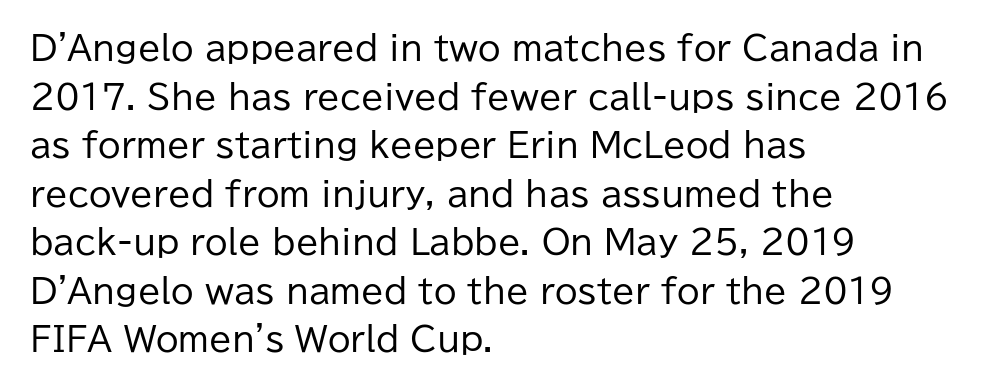
You can tell it's not italic because the verticals are truly vertical. On a weight scale, this lands at 450 or below. This rendering leaves character spacing at its baseline value. The letters advance in unequal steps, a hallmark of proportional type. Does the leading feel generous? No, just average.
